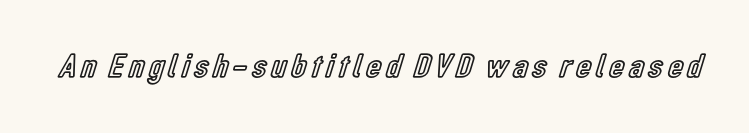
{"width": "condensed", "x_height": "medium", "monospaced": "no", "underline": "no", "glyph_px": 34}
